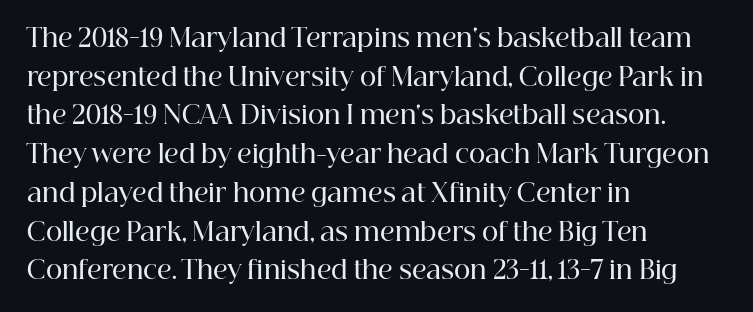
The image shows 25 px text type, upright; set left-aligned, normal line spacing (1.55x), normal letter spacing, not underlined.
